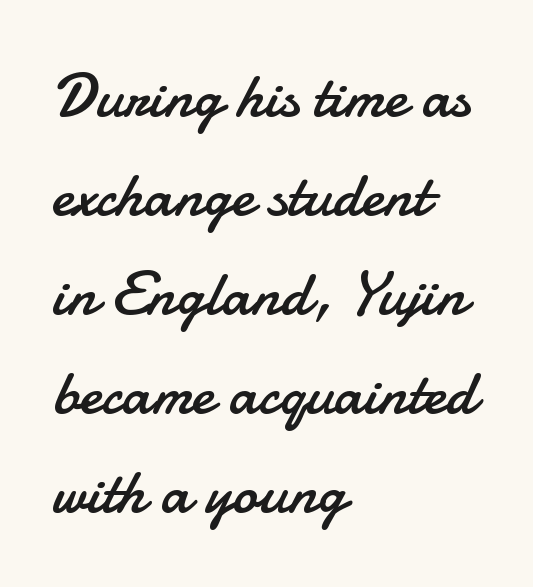
{"serif": "no", "bold": "no", "weight": "regular", "width": "normal", "stroke_contrast": "low", "x_height": "small", "monospaced": "no", "underline": "no", "align": "left", "line_spacing": "normal", "line_spacing_ratio": 1.57, "letter_spacing": "normal", "letter_spacing_em": 0.0, "glyph_px": 63}
